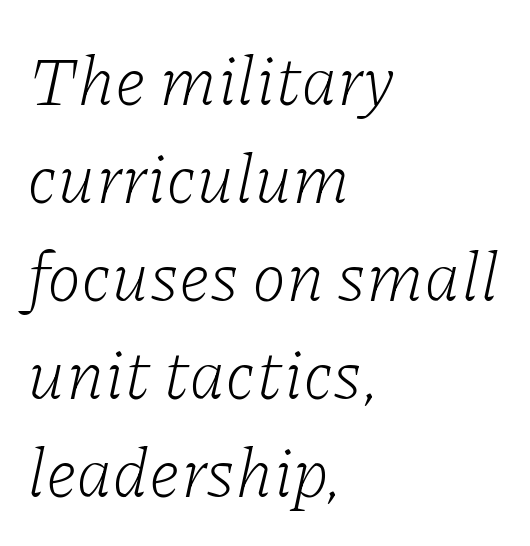
The designer left line spacing at the default. Emphasis-style slanted type is in use. Here the designer chose a conventional face with non-uniform glyph widths. A light-to-regular cut is what we see here. This is serif lettering, the kind often seen in printed books. Nobody touched the tracking dial on this one.
